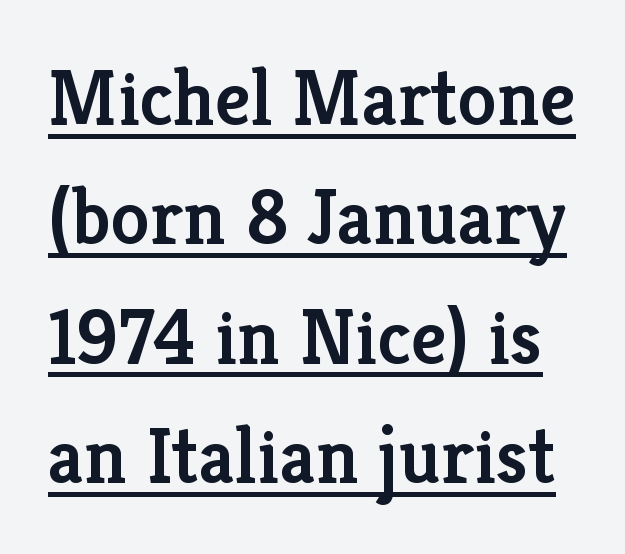
These characters rest on top of a visible drawn line. On the weight axis this lands at semibold, roughly 600. The passage shown is typed in a proportional face where columns would drift. The typography opts for an upright posture over an oblique one. If you measured baseline to baseline, you'd find a middling distance. Is the letter spacing exaggerated? No — it looks like the ordinary default.
